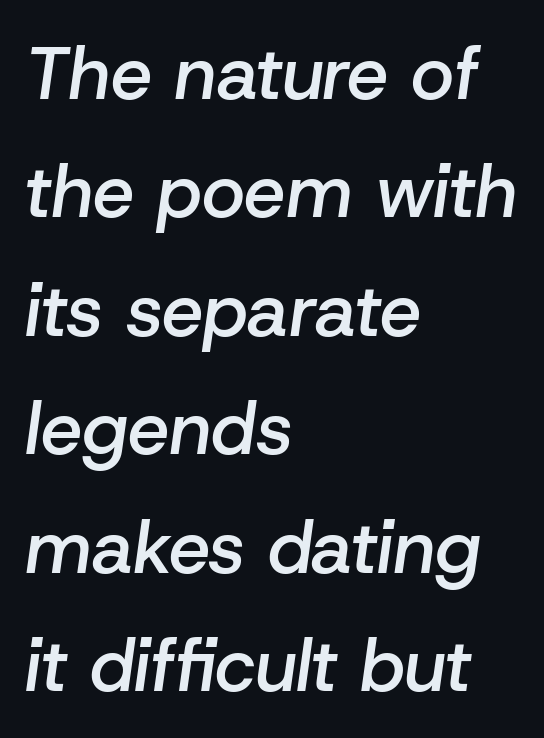
The image shows 74 px semibold type, italic (leaning right); set left-aligned, normal line spacing (1.6x), normal letter spacing, not underlined; low stroke contrast and a medium x-height.
